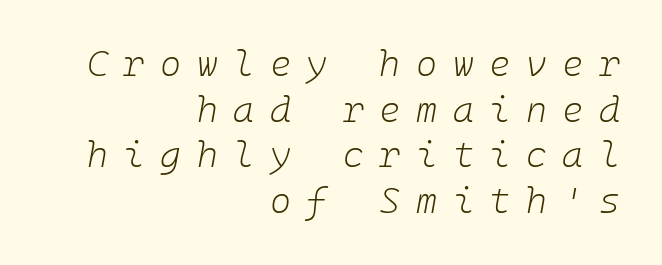
The image shows 36 px light type, italic (leaning right); set right-aligned, normal line spacing (1.27x), unusually wide letter spacing (+0.43 em), not underlined; low stroke contrast and a medium x-height.
